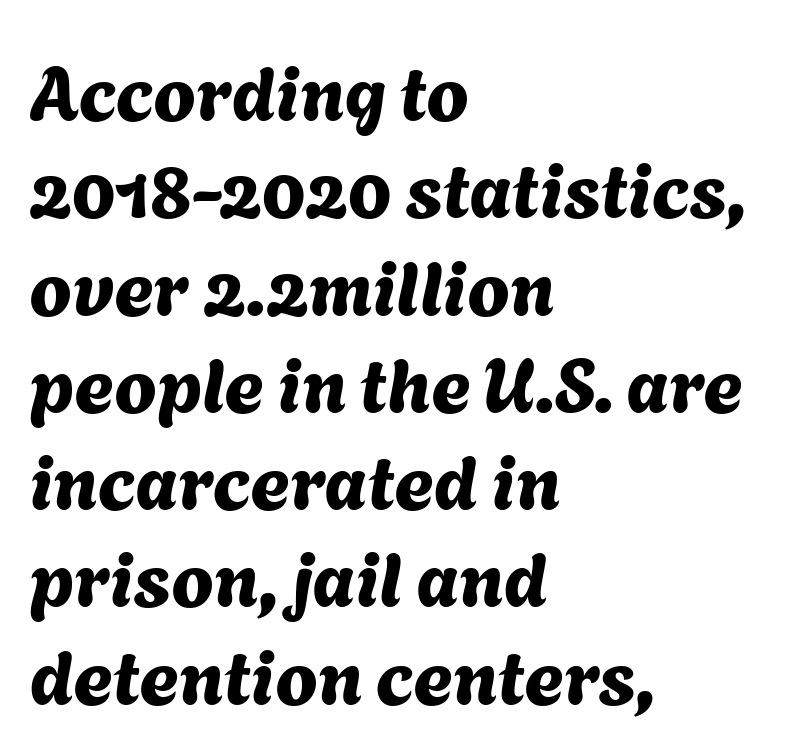
Q: Is the typeface a serif or a sans-serif typeface? A: Sans-serif.
Q: Is the text underlined? A: No.
Q: How is the paragraph aligned? A: Left-aligned.
Q: Is the spacing between letters normal or unusually wide? A: Normal.
Q: Is the spacing between lines tight, normal or loose? A: Normal.
Q: Width (condensed, normal, or wide)? A: Normal.
Q: Stroke contrast? A: Medium.
Q: x-height? A: Medium.
Q: Monospaced? A: No.
